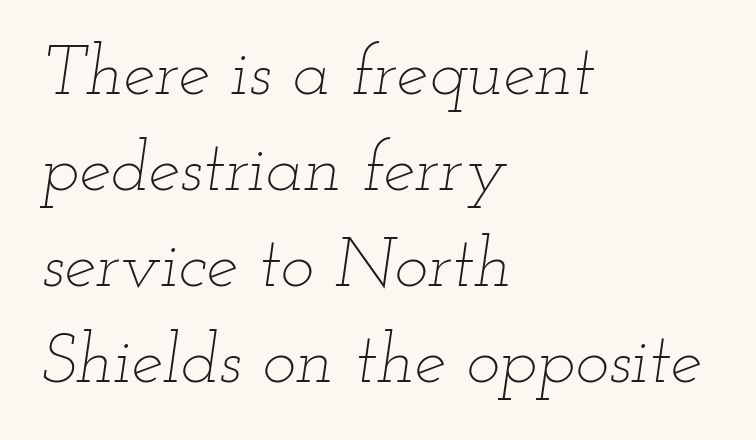
{"italic": "yes", "lean": "right", "slant_degrees": 12, "bold": "no", "weight": "thin", "width": "wide", "stroke_contrast": "low", "x_height": "small", "monospaced": "no", "underline": "no", "align": "left", "line_spacing": "normal", "line_spacing_ratio": 1.35, "letter_spacing": "normal", "letter_spacing_em": 0.0, "glyph_px": 71}
